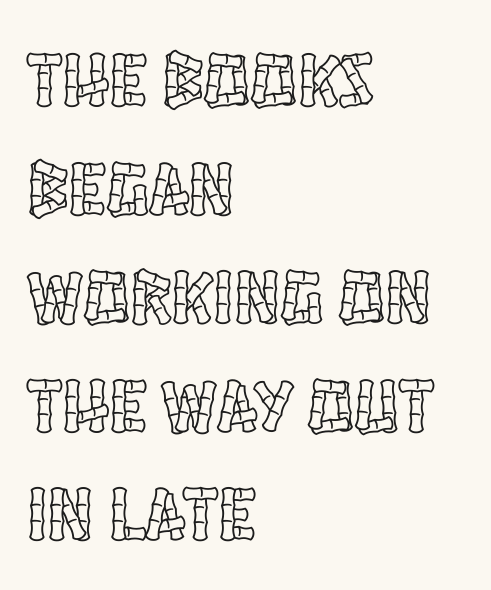
The image shows 77 px condensed type, upright; set left-aligned, normal line spacing (1.41x), normal letter spacing, not underlined; a large x-height.
